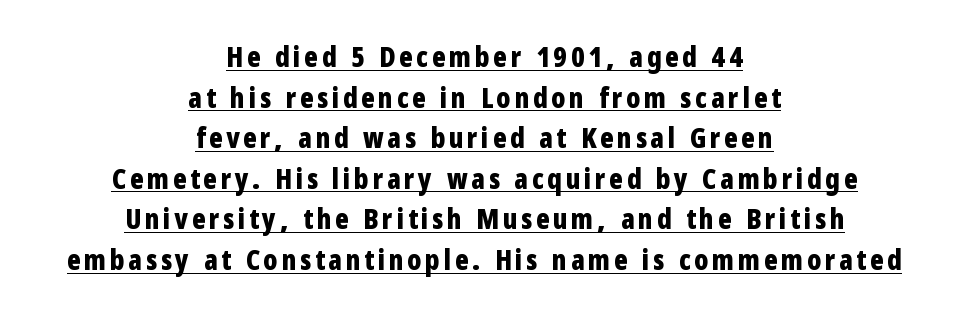
A full-strength bold gives these letters their thick strokes. If you drew a line through each stem, it would be perfectly vertical. Nothing sits at the stroke ends, so this counts as sans-serif. The lines are quadded center. This sample has the flowing, uneven cadence of proportional lettering.
